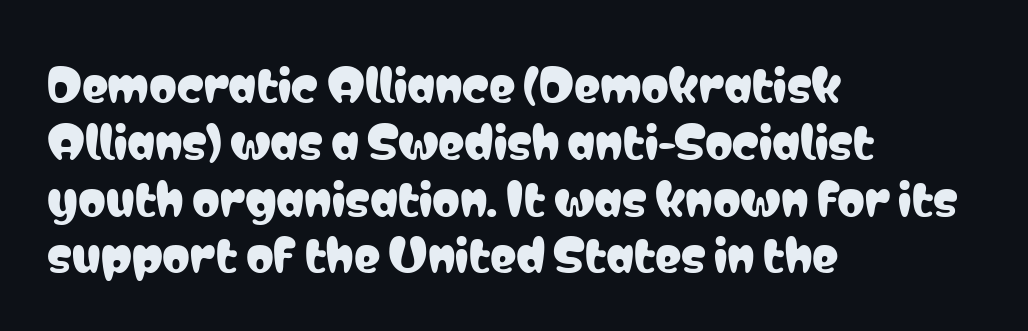
The image shows 44 px condensed sans-serif type, upright; set left-aligned, normal line spacing (1.29x), normal letter spacing, not underlined; low stroke contrast and a medium x-height.
